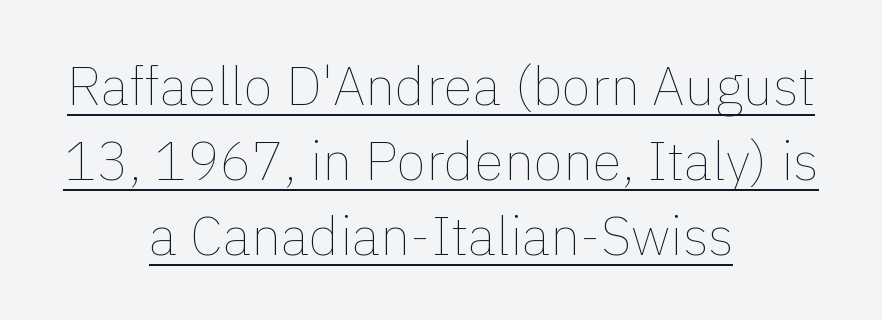
The image shows 54 px thin type, upright; set centered, normal line spacing (1.39x), normal letter spacing, underlined; a medium x-height.
